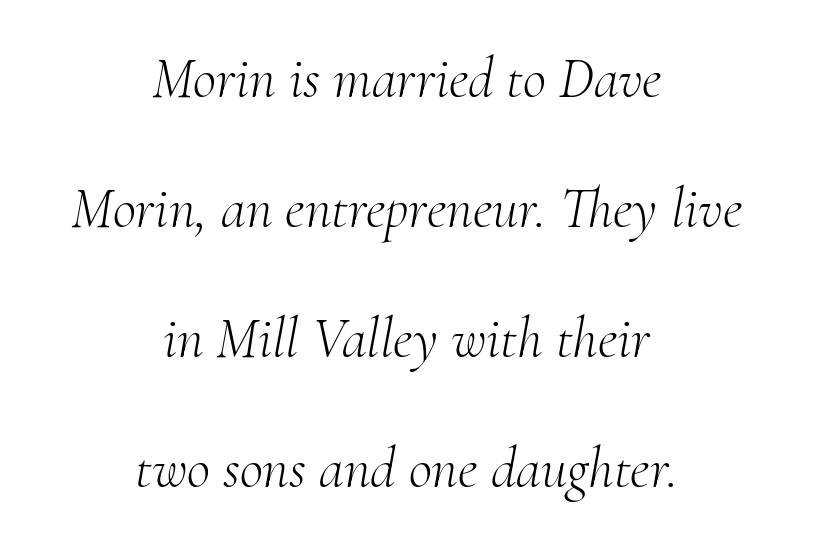
The image shows 57 px light serif type, italic (leaning right); set centered, loose line spacing (2.28x), normal letter spacing, not underlined; medium stroke contrast and a small x-height.
